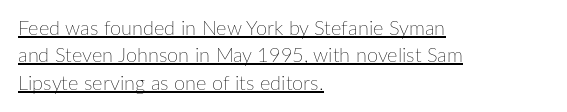
{"italic": "no", "bold": "no", "underline": "yes", "align": "left", "line_spacing": "normal", "line_spacing_ratio": 1.37, "letter_spacing": "normal", "letter_spacing_em": 0.0, "glyph_px": 20}
